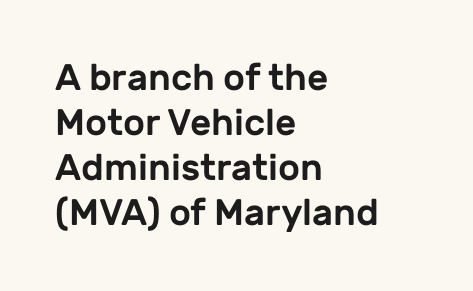
These lines are rendered in a variable-pitch font. Examine the stroke ends and you'll find no serifs. The gaps between neighbouring characters are ordinary and unremarkable. In terms of posture, this sample is upright.
